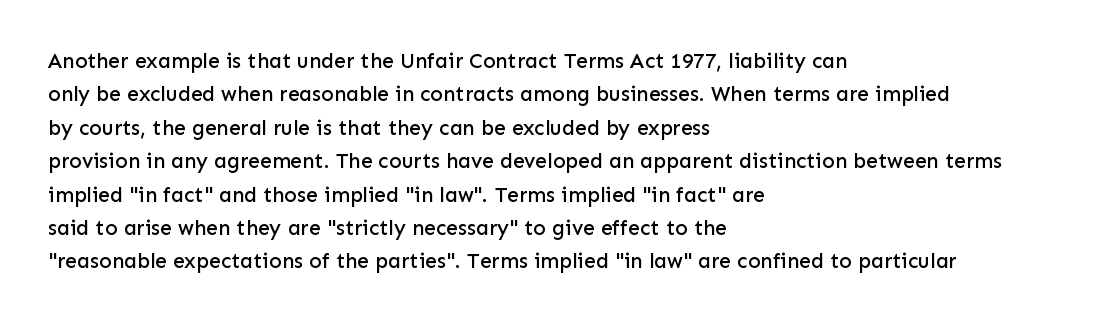
Q: Is the text italic (slanted)? A: No, it is upright.
Q: Is the text underlined? A: No.
Q: How is the paragraph aligned? A: Left-aligned.
Q: Is the spacing between letters normal or unusually wide? A: Normal.
Q: Is the spacing between lines tight, normal or loose? A: Normal.
